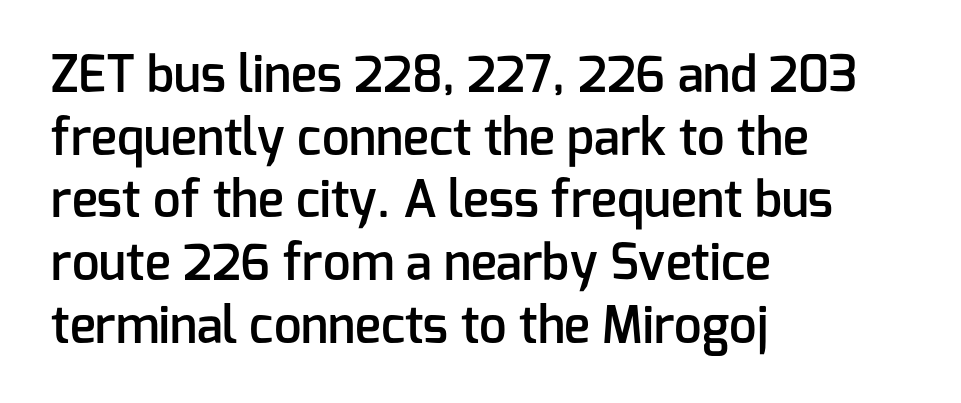
{"serif": "no", "italic": "no", "bold": "semi", "weight": "semibold", "width": "normal", "stroke_contrast": "low", "x_height": "medium", "monospaced": "no", "underline": "no", "align": "left", "line_spacing": "normal", "line_spacing_ratio": 1.28, "letter_spacing": "normal", "letter_spacing_em": 0.0, "glyph_px": 49}
